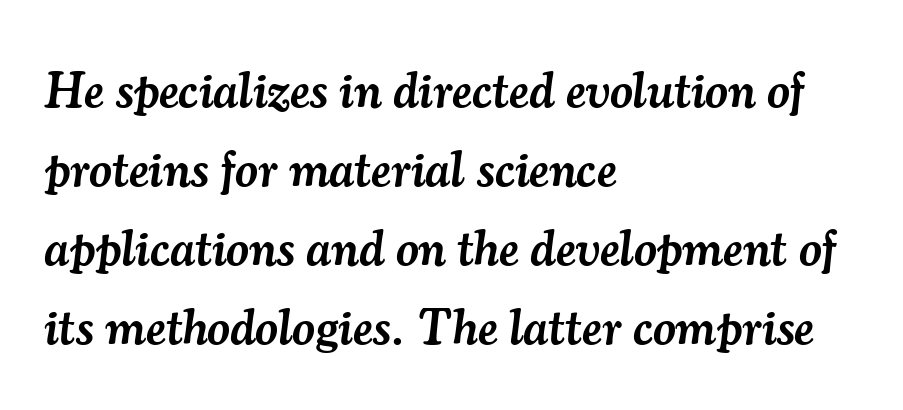
{"serif": "yes", "italic": "yes", "lean": "right", "slant_degrees": 7, "bold": "semi", "weight": "semibold", "width": "normal", "stroke_contrast": "medium", "x_height": "small", "monospaced": "no", "underline": "no", "align": "left", "line_spacing": "normal", "line_spacing_ratio": 1.58, "letter_spacing": "normal", "letter_spacing_em": 0.0, "glyph_px": 50}
